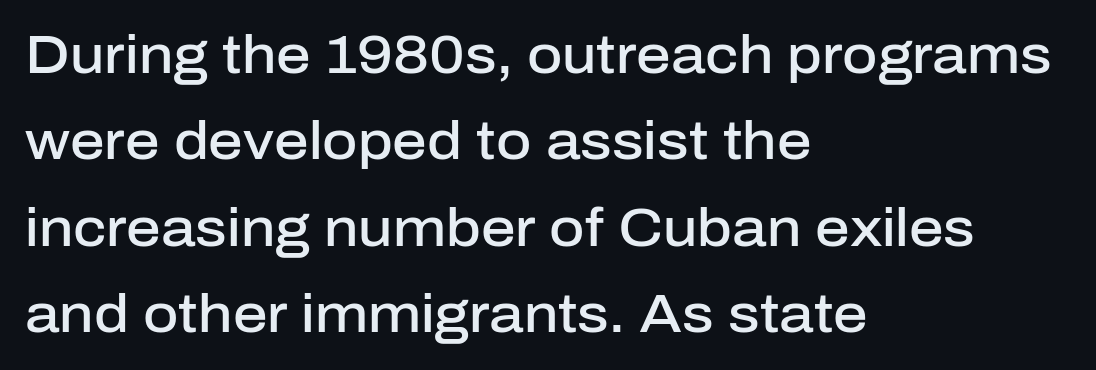
Default kerning and tracking; the words read as compact shapes. The font family rendered here belongs to the sans-serif group. Baseline-to-baseline distance is the conventional proportion of letter height. Designer's note — italics off, roman on. Stroke thickness is moderately raised; the sample reads as semibold. Each letter keeps its own natural width here, so spacing adapts to shape.
